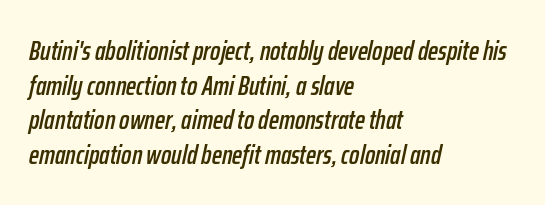
Letters rest on an invisible, unmarked baseline. Glyph-to-glyph distance matches everyday printed text. The passage is arranged the way most books set body copy — flush left. Italic? Definitely — the glyphs are oblique. Does the leading feel generous? No, just average.
